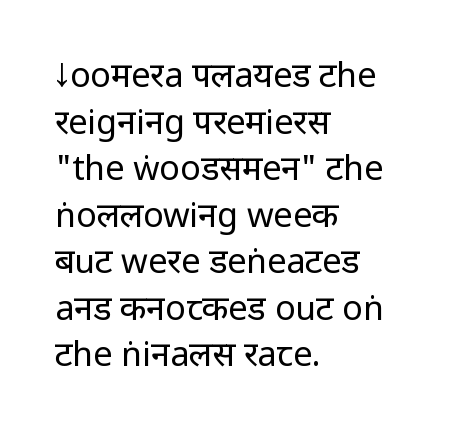
Q: Is the text bold? A: No.
Q: Is the text italic (slanted)? A: No, it is upright.
Q: Is the typeface a serif or a sans-serif typeface? A: Sans-serif.
Q: Is the text underlined? A: No.
Q: How is the paragraph aligned? A: Left-aligned.
Q: Is the spacing between letters normal or unusually wide? A: Normal.
Q: Is the spacing between lines tight, normal or loose? A: Normal.
Q: Width (condensed, normal, or wide)? A: Condensed.
Q: Stroke contrast? A: Low.
Q: x-height? A: Large.
Q: Monospaced? A: No.
